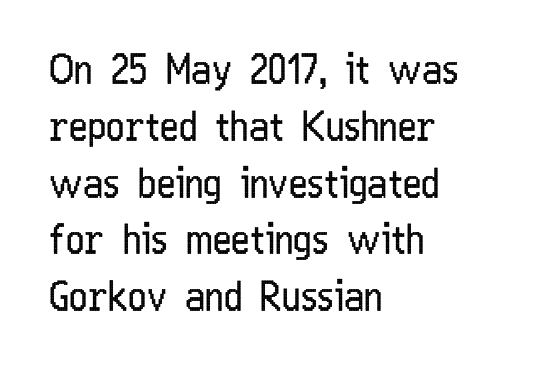
The glyphs in this specimen are sans serif. Typeset ragged right — the left edge is the straight one. Notice how the stems are strictly vertical — no italics here. Looks like regular typesetting: each glyph gets only the width it needs. Does the leading feel generous? No, just average.
